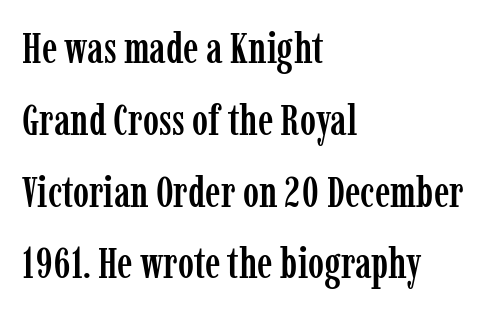
{"serif": "yes", "italic": "no", "width": "condensed", "stroke_contrast": "low", "x_height": "medium", "monospaced": "no", "underline": "no", "align": "left", "line_spacing": "normal", "line_spacing_ratio": 1.67, "letter_spacing": "normal", "letter_spacing_em": 0.0, "glyph_px": 43}
